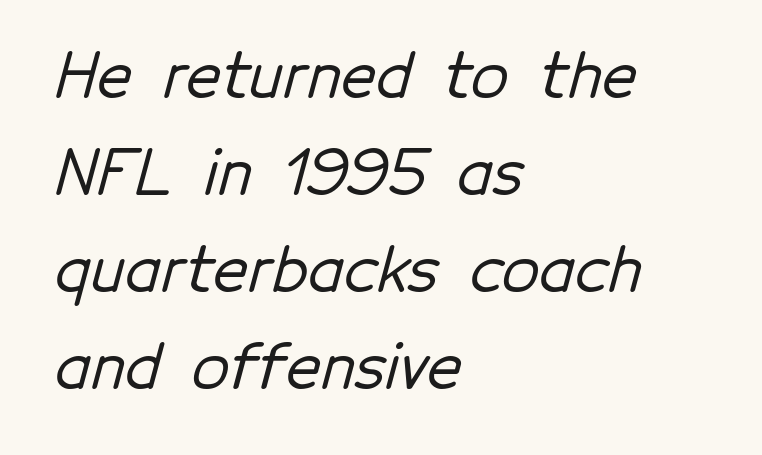
The image shows 61 px sans-serif type; set left-aligned, normal line spacing (1.59x), normal letter spacing, not underlined; low stroke contrast and a medium x-height.
